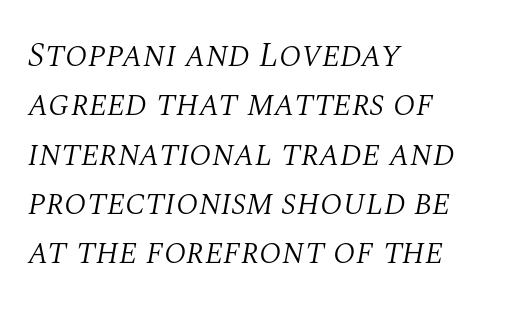
{"serif": "yes", "italic": "yes", "lean": "right", "slant_degrees": 10, "bold": "no", "weight": "light", "width": "normal", "stroke_contrast": "medium", "x_height": "large", "monospaced": "no", "underline": "no", "align": "left", "line_spacing": "normal", "line_spacing_ratio": 1.41, "letter_spacing": "normal", "letter_spacing_em": 0.0, "glyph_px": 35}
